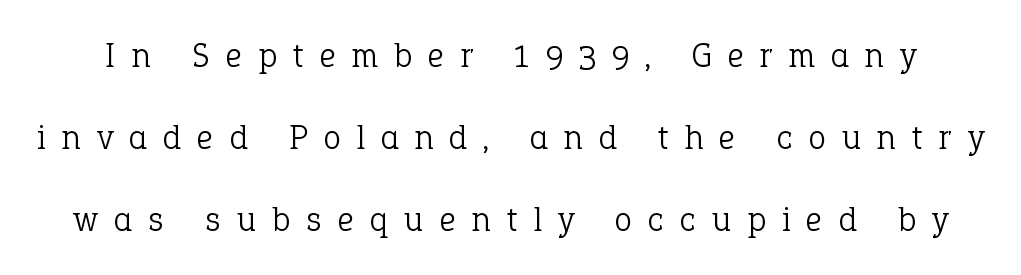
Q: Is the text bold? A: No.
Q: Is the text italic (slanted)? A: No, it is upright.
Q: Is the typeface a serif or a sans-serif typeface? A: Serif.
Q: Is the text underlined? A: No.
Q: Is the spacing between letters normal or unusually wide? A: Unusually wide.
Q: Is the spacing between lines tight, normal or loose? A: Loose.
Q: Width (condensed, normal, or wide)? A: Normal.
Q: Stroke contrast? A: Low.
Q: x-height? A: Medium.
Q: Monospaced? A: No.
